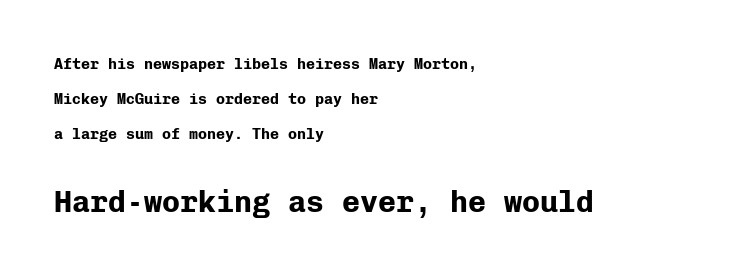
The image shows 30 px bold sans-serif type, upright, monospaced; set left-aligned, loose line spacing (2.33x), normal letter spacing, not underlined; the second (bottom) block is 2.0x larger; low stroke contrast and a medium x-height.
